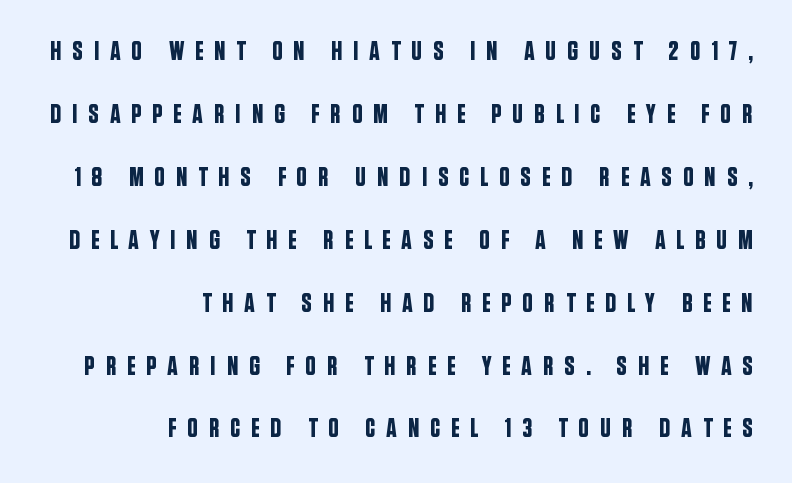
Q: Is the text italic (slanted)? A: No, it is upright.
Q: Is the text underlined? A: No.
Q: How is the paragraph aligned? A: Right-aligned.
Q: Is the spacing between letters normal or unusually wide? A: Unusually wide.
Q: Is the spacing between lines tight, normal or loose? A: Loose.
